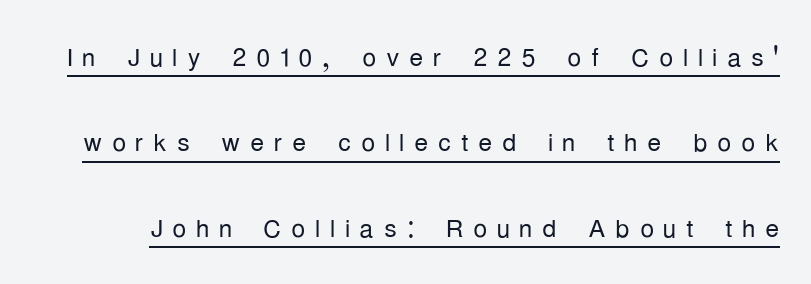
Q: Is the text bold? A: No.
Q: Is the text italic (slanted)? A: No, it is upright.
Q: Is the typeface a serif or a sans-serif typeface? A: Sans-serif.
Q: Is the text underlined? A: Yes.
Q: Is the spacing between letters normal or unusually wide? A: Unusually wide.
Q: Is the spacing between lines tight, normal or loose? A: Loose.
Q: Width (condensed, normal, or wide)? A: Condensed.
Q: Stroke contrast? A: Low.
Q: x-height? A: Medium.
Q: Monospaced? A: No.
